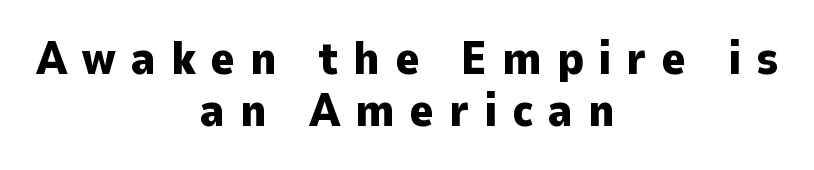
The image shows 46 px heavy sans-serif type, upright; set centered, tight line spacing (1.13x), unusually wide letter spacing (+0.32 em), not underlined; low stroke contrast and a medium x-height.
